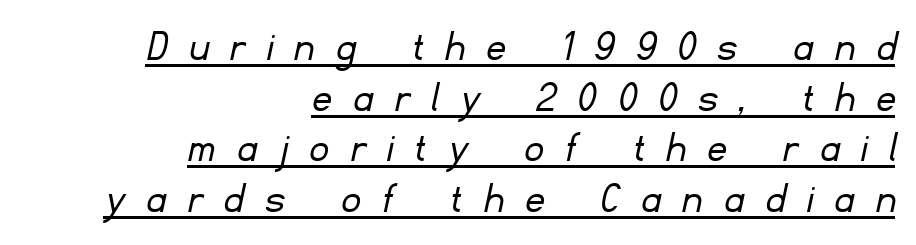
The text block is weighted toward the right margin, trailing off unevenly leftward. The passage shown is typed in a proportional face where columns would drift. Classification — sans serif. This sample uses expanded letter spacing, leaving extra air between glyphs. The typesetter has applied underlining to the passage shown. Compared with a typical body face, this is equally light or lighter still.
